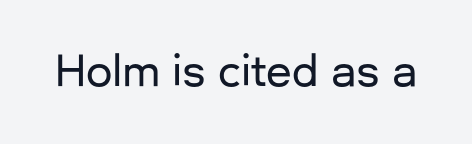
The image shows 42 px sans-serif type, upright; set normal letter spacing, not underlined; low stroke contrast and a medium x-height.
